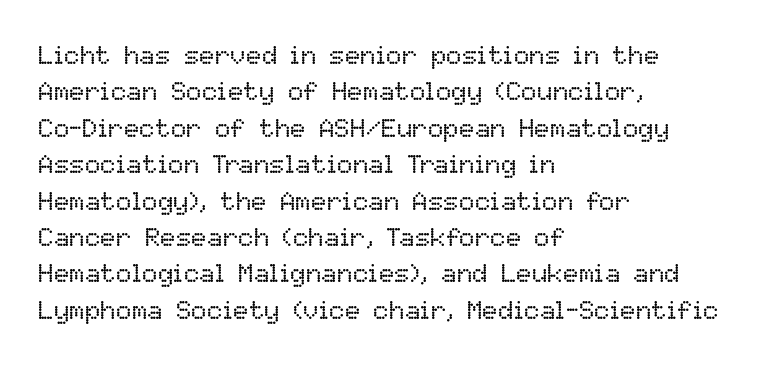
{"italic": "no", "bold": "no", "underline": "no", "align": "left", "line_spacing": "normal", "line_spacing_ratio": 1.4, "letter_spacing": "normal", "letter_spacing_em": 0.0, "glyph_px": 26}
